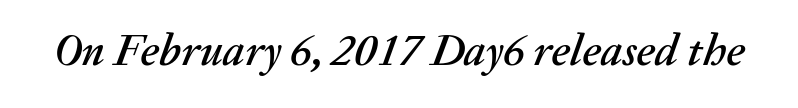
{"italic": "yes", "lean": "right", "slant_degrees": 20, "width": "normal", "stroke_contrast": "medium", "x_height": "medium", "monospaced": "no", "underline": "no", "letter_spacing": "normal", "letter_spacing_em": 0.0, "glyph_px": 45}
